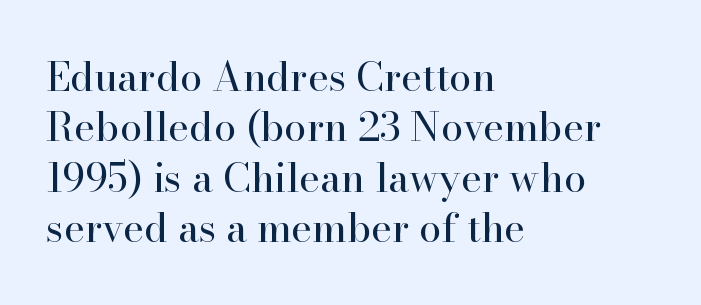
{"serif": "yes", "italic": "no", "bold": "no", "weight": "regular", "width": "normal", "stroke_contrast": "high", "x_height": "small", "monospaced": "no", "underline": "no", "align": "left", "line_spacing": "normal", "line_spacing_ratio": 1.26, "letter_spacing": "normal", "letter_spacing_em": 0.0, "glyph_px": 40}
